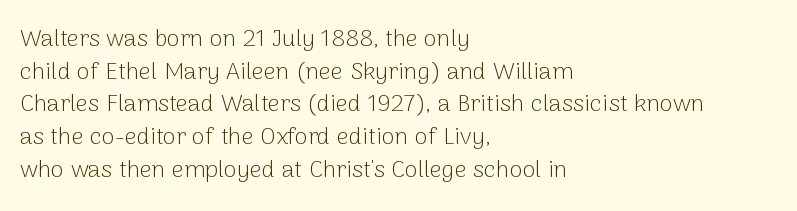
Plain, unruled lines of type. Ordinary non-slanted type is in use. Does extra space separate the letters? No, they use regular spacing. This is not heavy type; no bold has been used. These lines sit exactly where default settings would place them. Reading down the block, your eye returns to a fixed left position each line.
